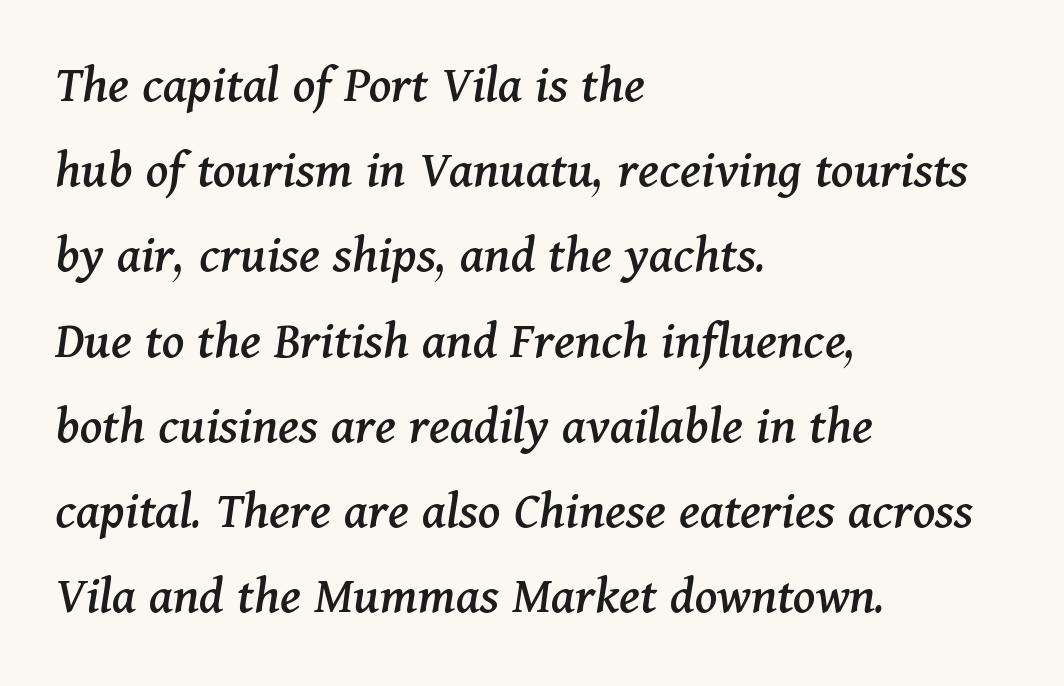
Q: Is the text italic (slanted)? A: Yes, it leans right by about 11 degrees.
Q: Is the typeface a serif or a sans-serif typeface? A: Serif.
Q: Is the text underlined? A: No.
Q: How is the paragraph aligned? A: Left-aligned.
Q: Is the spacing between letters normal or unusually wide? A: Normal.
Q: Is the spacing between lines tight, normal or loose? A: Normal.
Q: Width (condensed, normal, or wide)? A: Normal.
Q: Stroke contrast? A: Medium.
Q: x-height? A: Medium.
Q: Monospaced? A: No.
